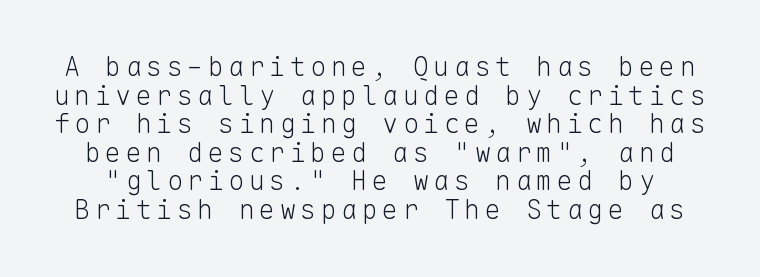
The image shows 27 px text type, upright; set tight line spacing (1.06x), not underlined.
